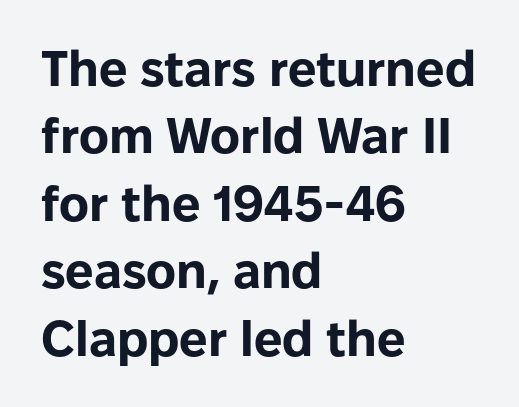
Q: Is the text bold? A: Yes.
Q: Is the text italic (slanted)? A: No, it is upright.
Q: Is the typeface a serif or a sans-serif typeface? A: Sans-serif.
Q: Is the text underlined? A: No.
Q: How is the paragraph aligned? A: Left-aligned.
Q: Is the spacing between letters normal or unusually wide? A: Normal.
Q: Is the spacing between lines tight, normal or loose? A: Normal.
Q: Width (condensed, normal, or wide)? A: Normal.
Q: Stroke contrast? A: Low.
Q: x-height? A: Medium.
Q: Monospaced? A: No.
